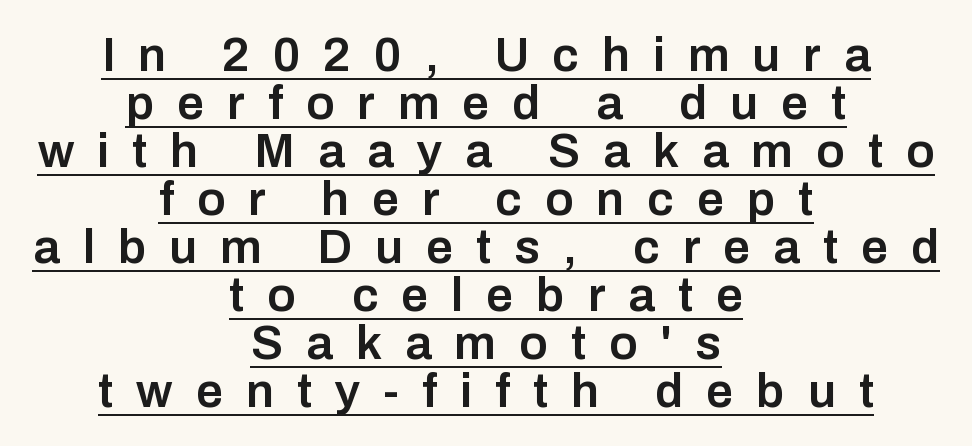
Q: Is the text bold? A: Semi-bold.
Q: Is the text italic (slanted)? A: No, it is upright.
Q: Is the typeface a serif or a sans-serif typeface? A: Sans-serif.
Q: Is the text underlined? A: Yes.
Q: How is the paragraph aligned? A: Centered.
Q: Is the spacing between letters normal or unusually wide? A: Unusually wide.
Q: Is the spacing between lines tight, normal or loose? A: Tight.
Q: Width (condensed, normal, or wide)? A: Normal.
Q: Stroke contrast? A: Low.
Q: x-height? A: Medium.
Q: Monospaced? A: No.
